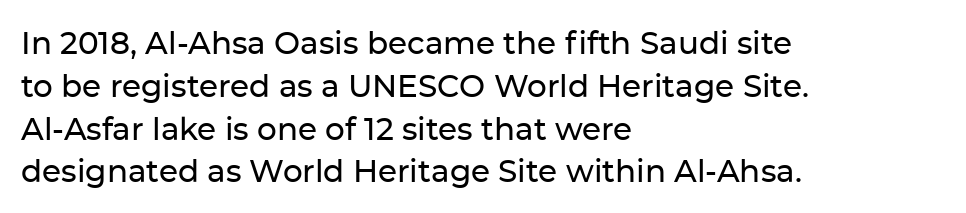
The image shows 31 px sans-serif type, upright; set left-aligned, normal line spacing (1.38x), normal letter spacing, not underlined; low stroke contrast and a medium x-height.
